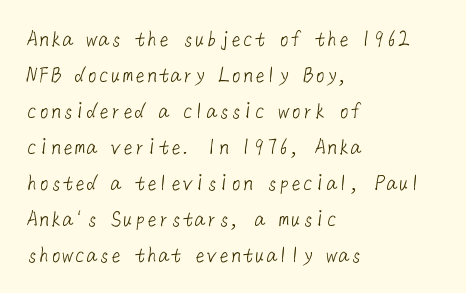
Q: Is the text bold? A: No.
Q: Is the text underlined? A: No.
Q: How is the paragraph aligned? A: Left-aligned.
Q: Is the spacing between letters normal or unusually wide? A: Normal.
Q: Is the spacing between lines tight, normal or loose? A: Normal.
